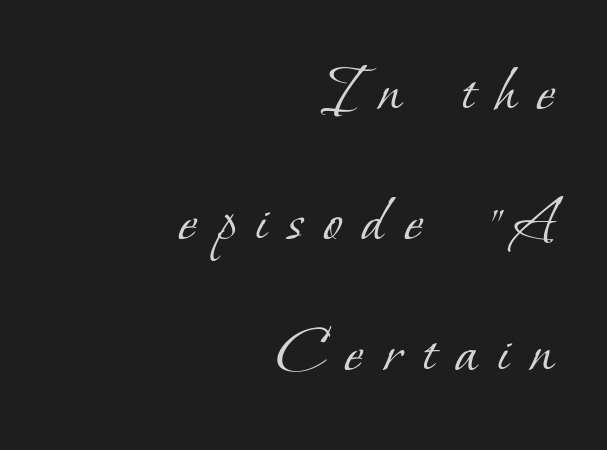
The image shows 69 px light serif type; set right-aligned, line spacing 1.89x, unusually wide letter spacing (+0.3 em), not underlined; low stroke contrast and a small x-height.
